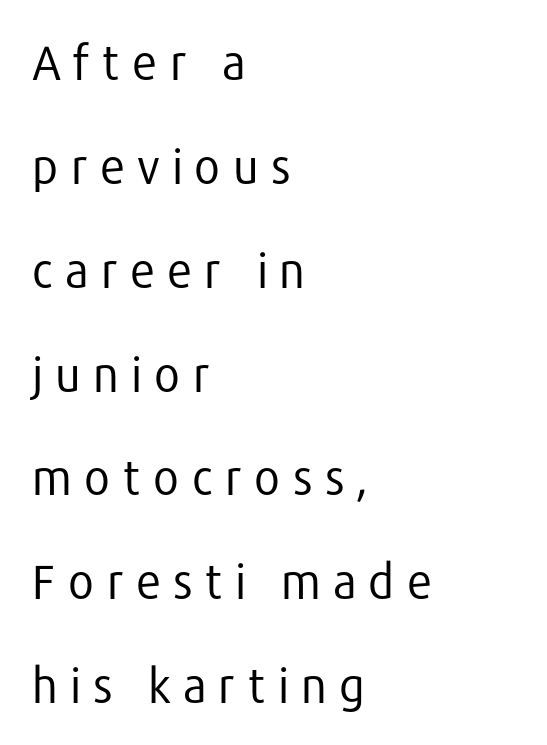
The image shows 47 px regular-weight sans-serif type, upright; set left-aligned, loose line spacing (2.21x), unusually wide letter spacing (+0.24 em), not underlined; low stroke contrast and a medium x-height.
